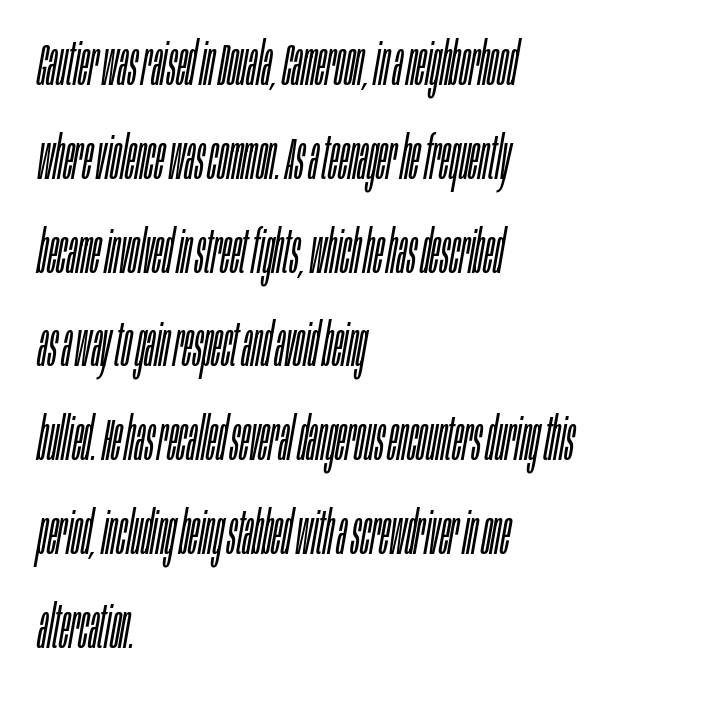
The image shows 59 px light, condensed type, italic (leaning right); set left-aligned, normal line spacing (1.59x), normal letter spacing, not underlined; low stroke contrast and a large x-height.
